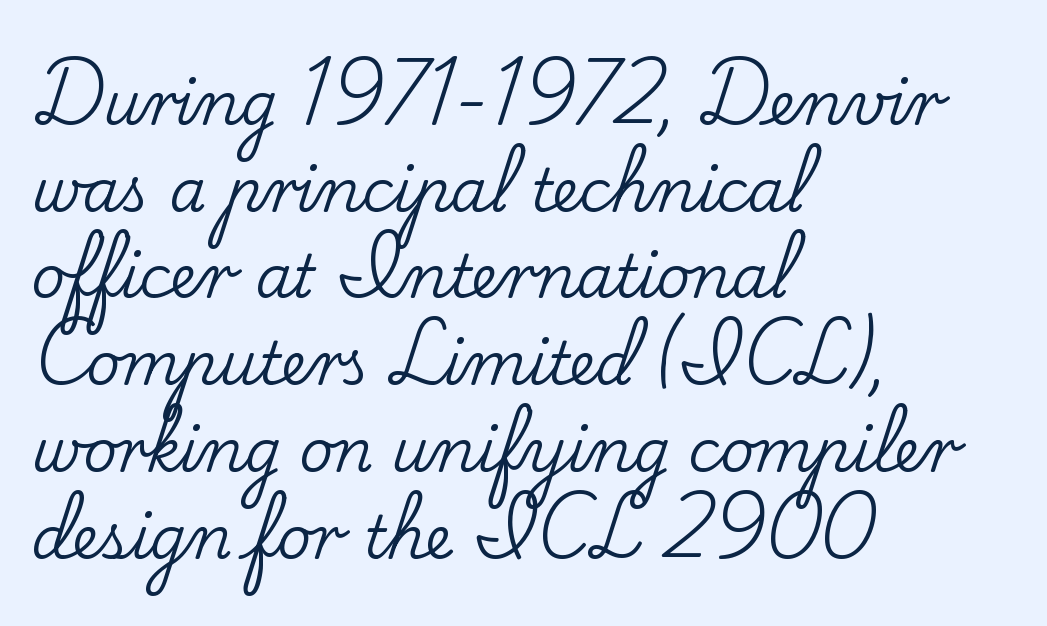
{"serif": "yes", "width": "normal", "stroke_contrast": "low", "x_height": "small", "monospaced": "no", "underline": "no", "align": "left", "line_spacing": "normal", "line_spacing_ratio": 1.47, "letter_spacing": "normal", "letter_spacing_em": 0.0, "glyph_px": 59}
